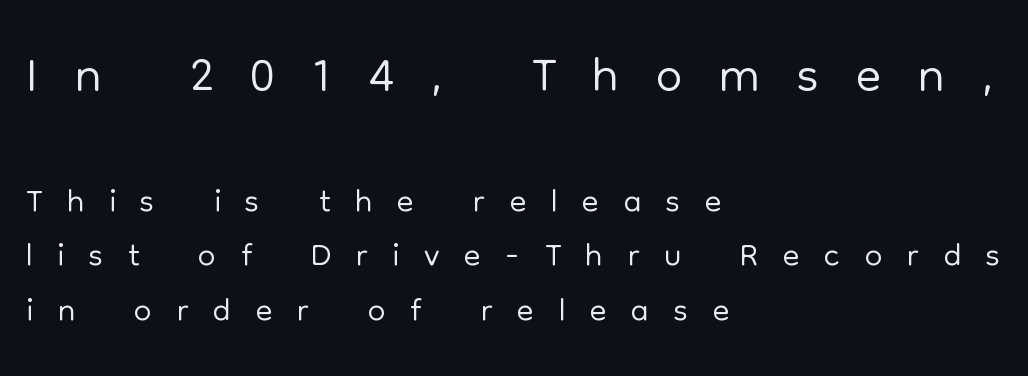
{"serif": "no", "italic": "no", "bold": "no", "weight": "light", "width": "normal", "stroke_contrast": "low", "x_height": "medium", "monospaced": "no", "underline": "no", "align": "left", "line_spacing": "tight", "line_spacing_ratio": 1.09, "letter_spacing": "wide", "letter_spacing_em": 0.49, "larger_block": "first", "size_ratio": 1.5, "glyph_px": 75}
